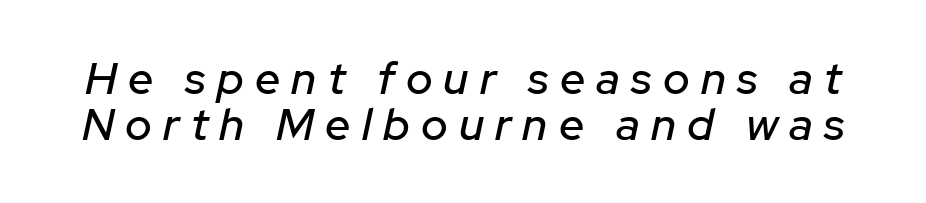
Yep, that's italic — everything's leaning. The string is rendered with underlining switched off. This sample uses expanded letter spacing, leaving extra air between glyphs. Think of a printed novel: that variable character pitch is what you see here.
